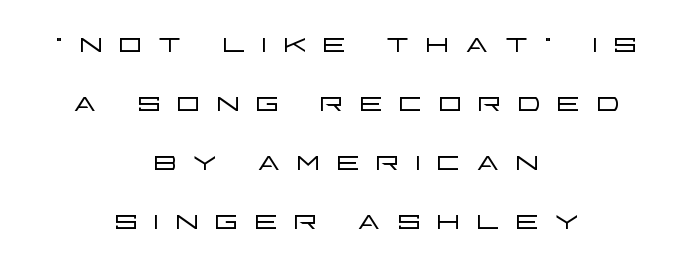
The image shows 38 px light, wide sans-serif type, upright; set centered, normal line spacing (1.55x), unusually wide letter spacing (+0.37 em), not underlined; low stroke contrast and a large x-height.
